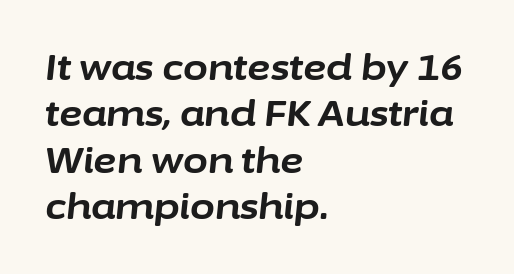
The image shows 36 px bold type, italic (leaning right); set left-aligned, normal line spacing (1.29x), normal letter spacing, not underlined; low stroke contrast and a medium x-height.
